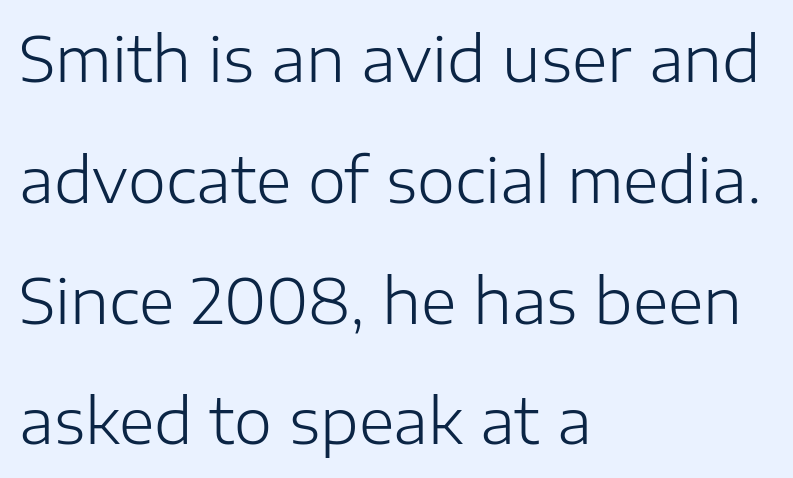
Q: Is the text bold? A: No.
Q: Is the text italic (slanted)? A: No, it is upright.
Q: Is the typeface a serif or a sans-serif typeface? A: Sans-serif.
Q: Is the text underlined? A: No.
Q: How is the paragraph aligned? A: Left-aligned.
Q: Is the spacing between letters normal or unusually wide? A: Normal.
Q: Is the spacing between lines tight, normal or loose? A: Loose.
Q: Width (condensed, normal, or wide)? A: Normal.
Q: Stroke contrast? A: Low.
Q: x-height? A: Medium.
Q: Monospaced? A: No.
